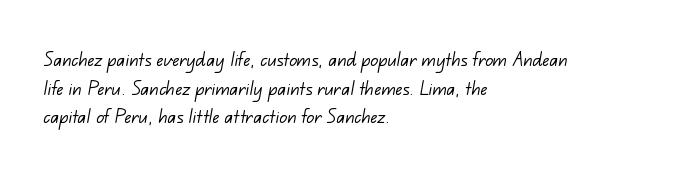
Q: Is the text bold? A: No.
Q: Is the text underlined? A: No.
Q: How is the paragraph aligned? A: Left-aligned.
Q: Is the spacing between letters normal or unusually wide? A: Normal.
Q: Is the spacing between lines tight, normal or loose? A: Normal.
